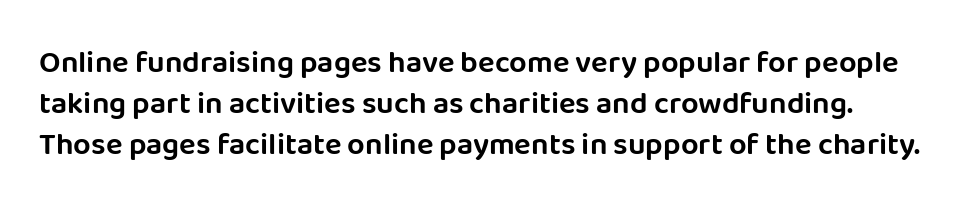
In terms of posture, this sample is upright. Descender tails drop into unmarked territory. Nothing sits at the stroke ends, so this counts as sans-serif. A normal amount of white space separates one row of letters from the next. Is this a fixed-width face? No — the glyphs have proportional, varying widths.
